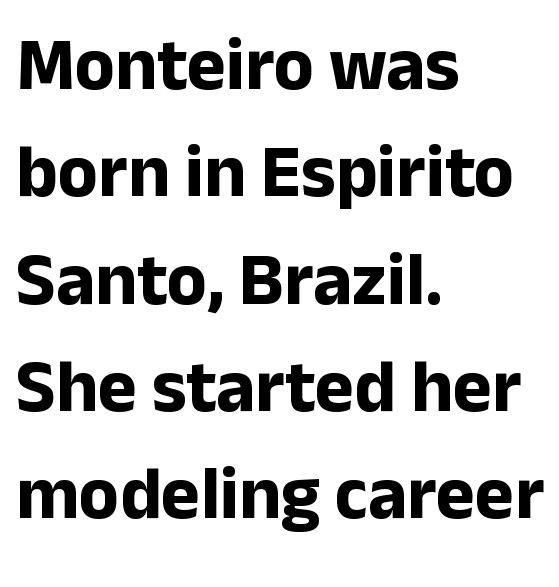
The leading is moderate, giving the passage an even texture. Is this a fixed-width face? No — the glyphs have proportional, varying widths. Here the glyphs are tracked normally, forming tight word shapes. Clear beneath every line of the passage.
